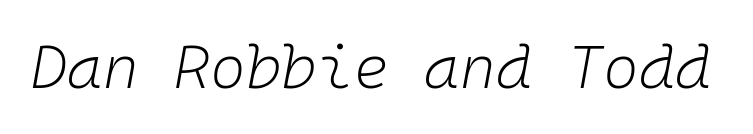
The image shows 61 px light type, italic (leaning right), monospaced; set normal letter spacing, not underlined; low stroke contrast and a medium x-height.
